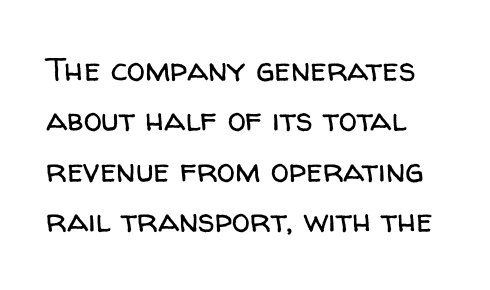
Q: Is the text bold? A: No.
Q: Is the text italic (slanted)? A: No, it is upright.
Q: Is the typeface a serif or a sans-serif typeface? A: Sans-serif.
Q: Is the text underlined? A: No.
Q: Is the spacing between letters normal or unusually wide? A: Normal.
Q: Is the spacing between lines tight, normal or loose? A: Normal.
Q: Width (condensed, normal, or wide)? A: Normal.
Q: Stroke contrast? A: Low.
Q: x-height? A: Medium.
Q: Monospaced? A: No.
